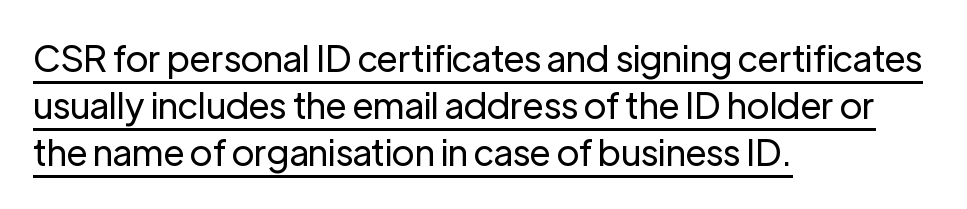
The image shows 36 px regular-weight sans-serif type, upright; set left-aligned, normal line spacing (1.31x), normal letter spacing, underlined; low stroke contrast and a medium x-height.
